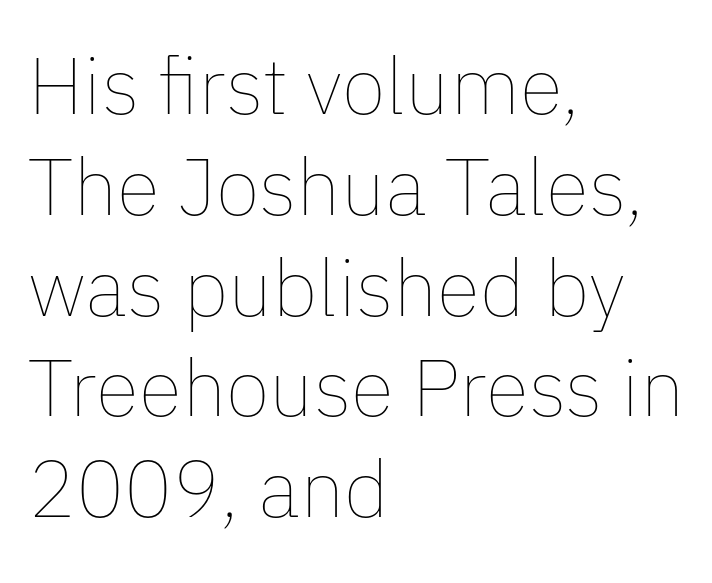
The image shows 80 px thin type, upright; set left-aligned, normal line spacing (1.26x), normal letter spacing, not underlined; low stroke contrast and a medium x-height.
